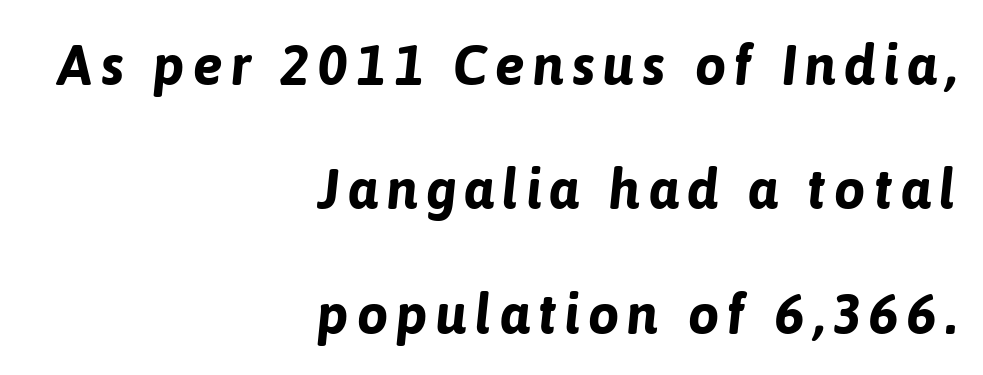
Every row of glyphs terminates at an identical x-position on the right. Check under the words: just untouched page. These lines were composed using italics. Widely set lines give the paragraph a tall, airy silhouette. Looks like regular typesetting: each glyph gets only the width it needs. Heavy-handed strokes throughout: this text is bold.
